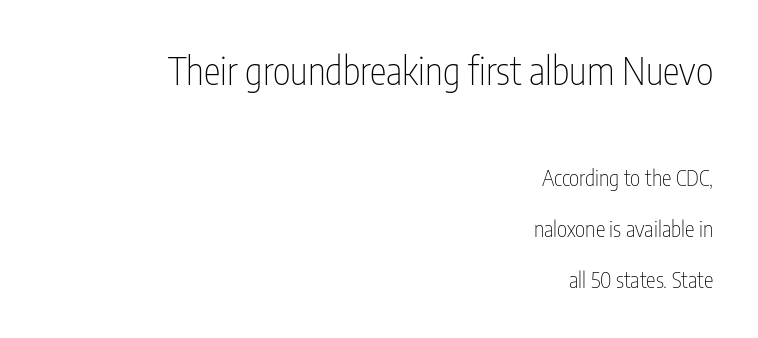
The image shows 38 px thin, condensed sans-serif type, upright; set right-aligned, loose line spacing (2.31x), normal letter spacing, not underlined; the first (top) block is 1.73x larger; low stroke contrast and a medium x-height.
